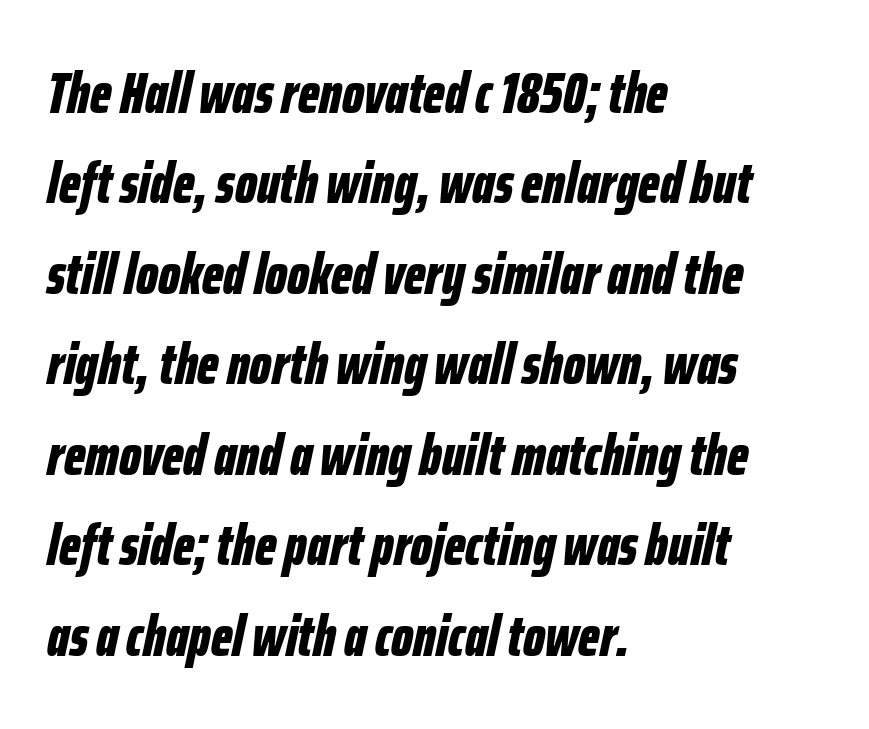
{"italic": "yes", "lean": "right", "slant_degrees": 12, "bold": "yes", "weight": "bold", "width": "condensed", "stroke_contrast": "low", "x_height": "medium", "monospaced": "no", "underline": "no", "align": "left", "line_spacing": "normal", "line_spacing_ratio": 1.56, "letter_spacing": "normal", "letter_spacing_em": 0.0, "glyph_px": 58}
